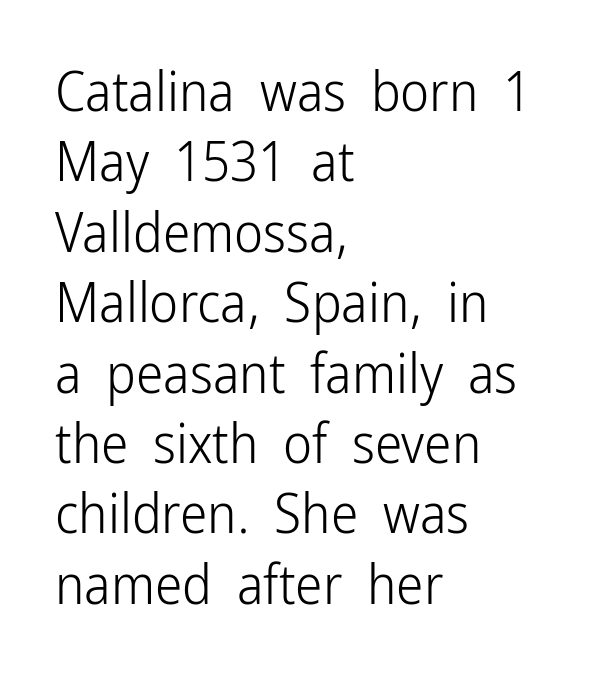
{"serif": "no", "italic": "no", "bold": "no", "weight": "light", "width": "condensed", "stroke_contrast": "low", "x_height": "medium", "monospaced": "no", "underline": "no", "align": "left", "line_spacing": "normal", "line_spacing_ratio": 1.28, "letter_spacing": "normal", "letter_spacing_em": 0.0, "glyph_px": 55}
